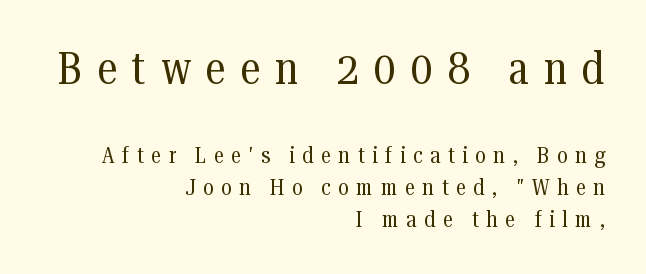
{"serif": "yes", "italic": "no", "bold": "no", "weight": "regular", "width": "condensed", "stroke_contrast": "medium", "x_height": "medium", "monospaced": "no", "underline": "no", "align": "right", "line_spacing": "normal", "line_spacing_ratio": 1.38, "letter_spacing": "wide", "letter_spacing_em": 0.33, "larger_block": "first", "size_ratio": 2.0, "glyph_px": 46}
